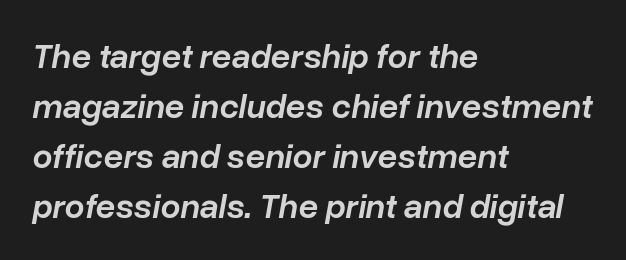
Q: Is the text bold? A: Semi-bold.
Q: Is the text italic (slanted)? A: Yes, it leans right by about 10 degrees.
Q: Is the text underlined? A: No.
Q: How is the paragraph aligned? A: Left-aligned.
Q: Is the spacing between letters normal or unusually wide? A: Normal.
Q: Is the spacing between lines tight, normal or loose? A: Normal.
Q: Width (condensed, normal, or wide)? A: Normal.
Q: Stroke contrast? A: Low.
Q: x-height? A: Medium.
Q: Monospaced? A: No.
